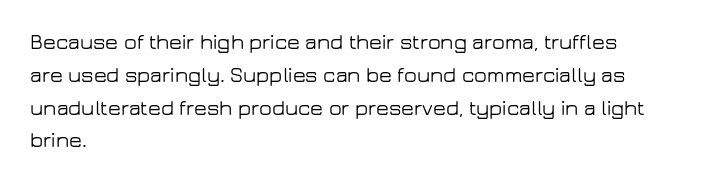
The image shows 21 px text type, upright; set left-aligned, normal line spacing (1.56x), normal letter spacing, not underlined.
